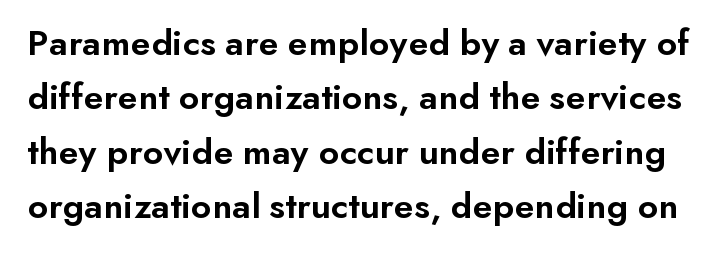
{"serif": "no", "italic": "no", "bold": "semi", "weight": "semibold", "width": "normal", "stroke_contrast": "low", "x_height": "small", "monospaced": "no", "underline": "no", "line_spacing": "normal", "line_spacing_ratio": 1.43, "letter_spacing": "normal", "letter_spacing_em": 0.0, "glyph_px": 38}
